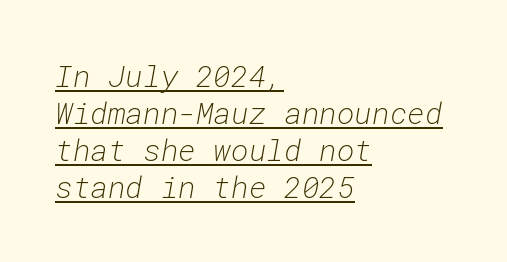
Q: Is the text bold? A: No.
Q: Is the text italic (slanted)? A: Yes, it leans right by about 10 degrees.
Q: Is the text underlined? A: Yes.
Q: How is the paragraph aligned? A: Left-aligned.
Q: Is the spacing between letters normal or unusually wide? A: Normal.
Q: Width (condensed, normal, or wide)? A: Normal.
Q: Stroke contrast? A: Low.
Q: x-height? A: Medium.
Q: Monospaced? A: Yes.
